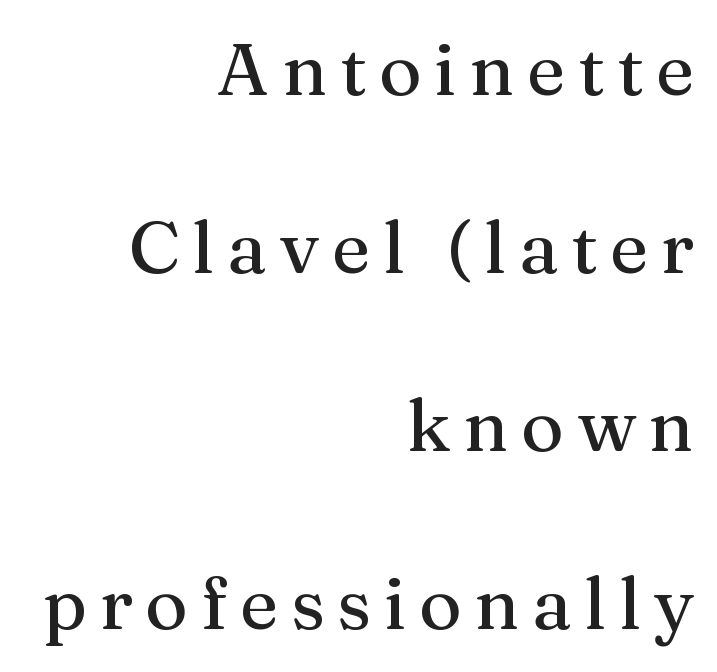
Typeset ragged left — the right edge is the straight one. Ordinary non-slanted type is in use. Observe the serifs anchoring each vertical stroke in this sample. The leading is generous, giving the passage an open texture.
